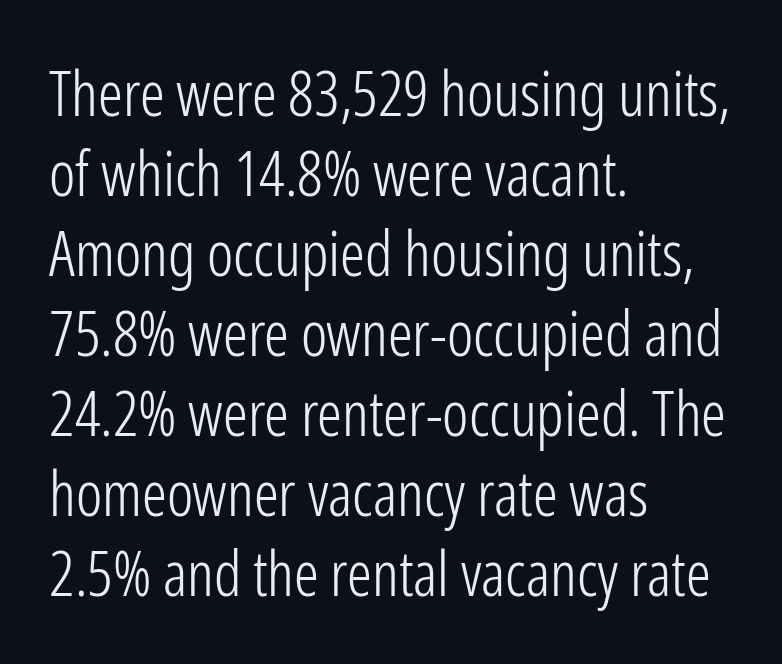
{"serif": "no", "italic": "no", "bold": "no", "weight": "light", "width": "condensed", "stroke_contrast": "low", "x_height": "medium", "monospaced": "no", "underline": "no", "align": "left", "line_spacing": "normal", "line_spacing_ratio": 1.29, "letter_spacing": "normal", "letter_spacing_em": 0.0, "glyph_px": 62}
